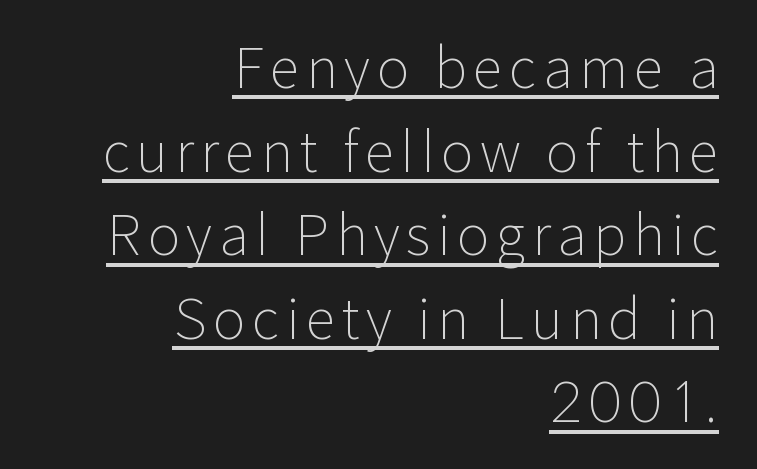
The image shows 55 px light sans-serif type, upright; set right-aligned, normal line spacing (1.52x), underlined; low stroke contrast and a medium x-height.
